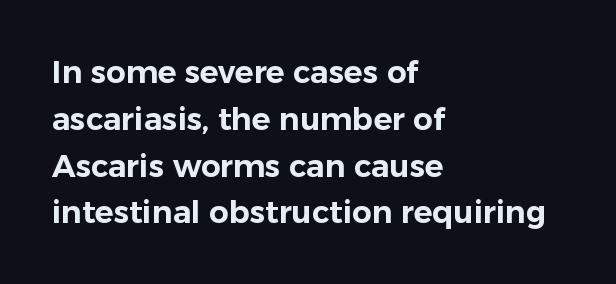
{"serif": "no", "italic": "no", "width": "normal", "stroke_contrast": "low", "x_height": "medium", "monospaced": "no", "underline": "no", "align": "left", "line_spacing": "normal", "line_spacing_ratio": 1.51, "letter_spacing": "normal", "letter_spacing_em": 0.0, "glyph_px": 31}
